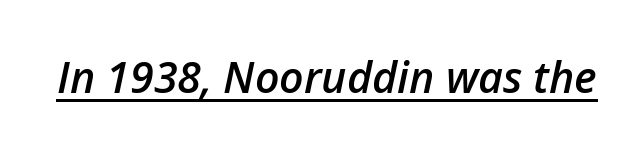
Stroke thickness is moderately raised; the sample reads as semibold. The letterforms sit shoulder to shoulder at normal distance. Varying glyph widths throughout — classic text-font behaviour. Designer's note — italics engaged.
